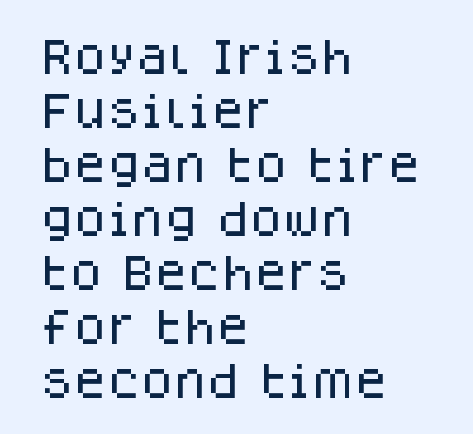
Q: Is the text italic (slanted)? A: No, it is upright.
Q: Is the typeface a serif or a sans-serif typeface? A: Sans-serif.
Q: Is the text underlined? A: No.
Q: How is the paragraph aligned? A: Left-aligned.
Q: Is the spacing between letters normal or unusually wide? A: Normal.
Q: Is the spacing between lines tight, normal or loose? A: Normal.
Q: Width (condensed, normal, or wide)? A: Normal.
Q: Stroke contrast? A: Low.
Q: x-height? A: Large.
Q: Monospaced? A: No.
